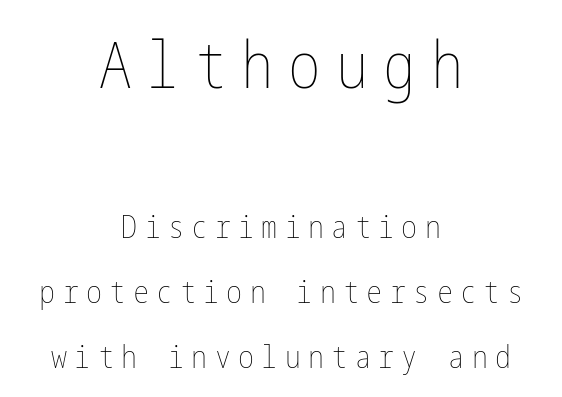
{"italic": "no", "bold": "no", "weight": "thin", "width": "condensed", "stroke_contrast": "low", "x_height": "medium", "underline": "no", "align": "center", "line_spacing": "loose", "line_spacing_ratio": 2.04, "letter_spacing": "wide", "letter_spacing_em": 0.23, "larger_block": "first", "size_ratio": 2.03, "glyph_px": 65}
